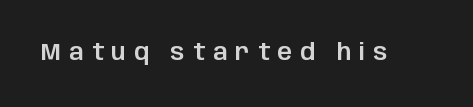
Q: Is the text italic (slanted)? A: No, it is upright.
Q: Is the text underlined? A: No.
Q: Is the spacing between letters normal or unusually wide? A: Unusually wide.
